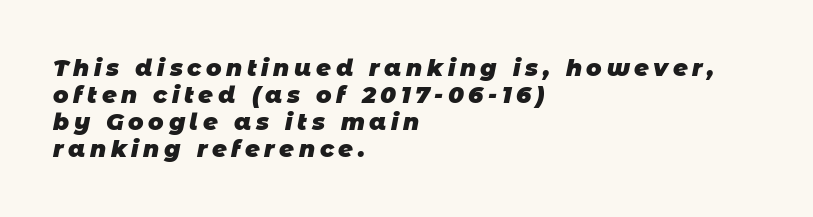
The image shows 23 px bold type; set left-aligned, line spacing 1.18x, unusually wide letter spacing (+0.2 em), not underlined.
